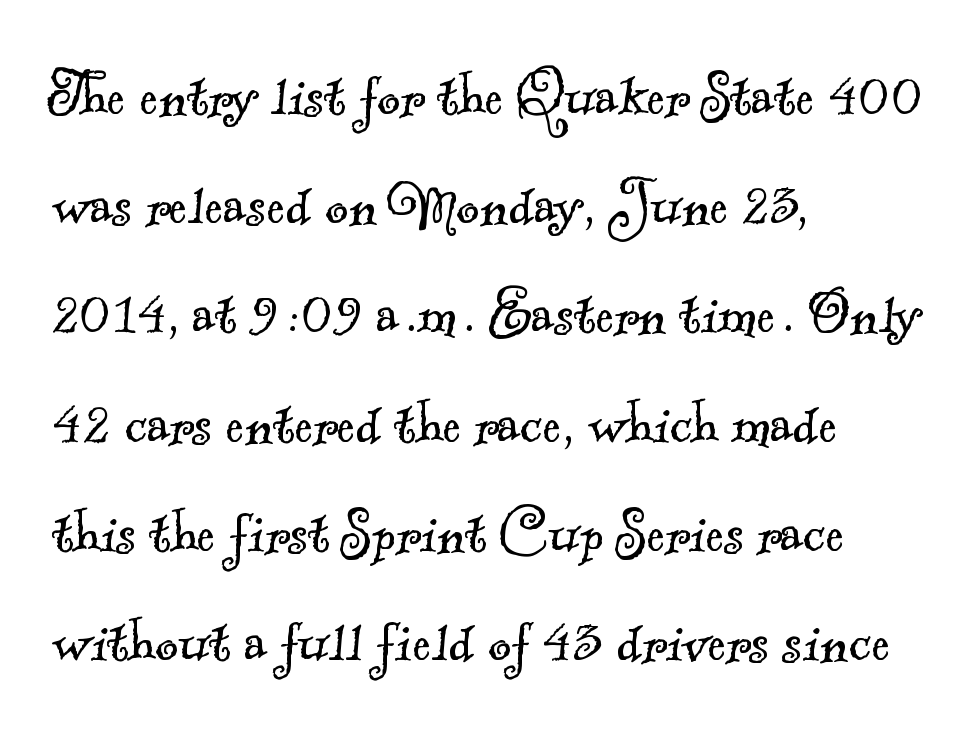
Q: Is the text bold? A: No.
Q: Is the typeface a serif or a sans-serif typeface? A: Serif.
Q: Is the text underlined? A: No.
Q: How is the paragraph aligned? A: Left-aligned.
Q: Is the spacing between letters normal or unusually wide? A: Normal.
Q: Is the spacing between lines tight, normal or loose? A: Normal.
Q: Width (condensed, normal, or wide)? A: Normal.
Q: x-height? A: Small.
Q: Monospaced? A: No.
